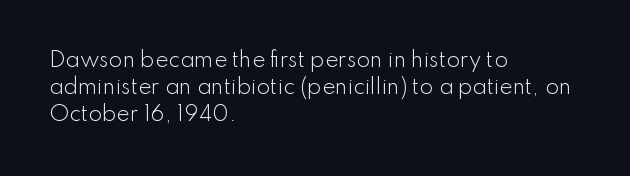
This sample uses an upright cut, with every glyph sitting square on the baseline. Reading down the column, the eye jumps a familiar distance to each next line. The horizontal fit of the characters is conventional and even. This is not heavy type; no bold has been used.
